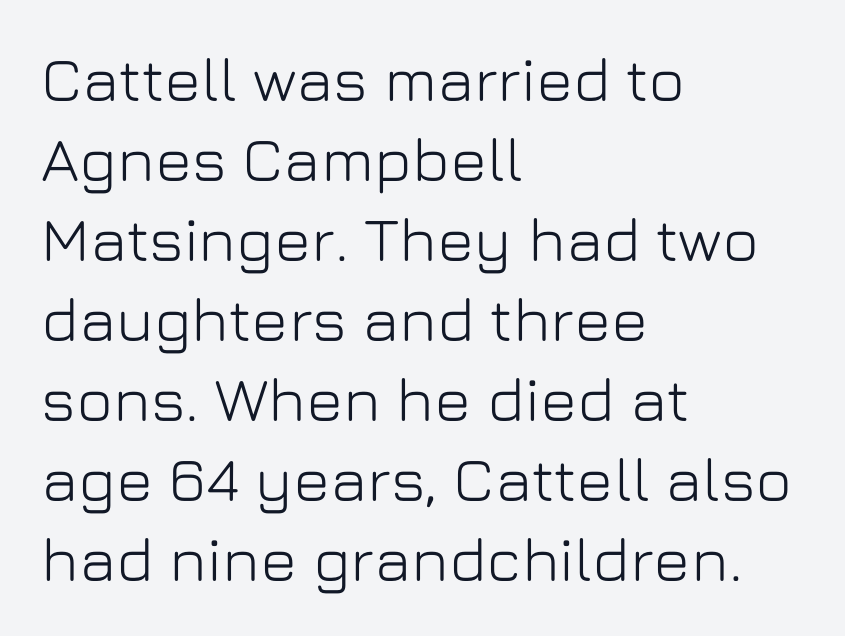
You could not count columns in this text — the font is proportionally spaced. Standard letterfit; no display-style spreading of the glyphs. Just letters on the line, the space beneath them empty. Reading down the block, your eye returns to a fixed left position each line.
